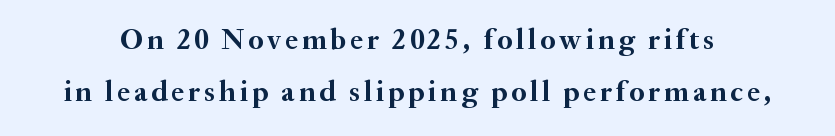
The text was rendered using a seriffed face with decorative stroke endings. A typesetter would call this proportional, since set widths differ per character. Descender tails drop into unmarked territory. The glyphs have the mass of a bold cut. The letters stand straight up with perfectly vertical stems.
